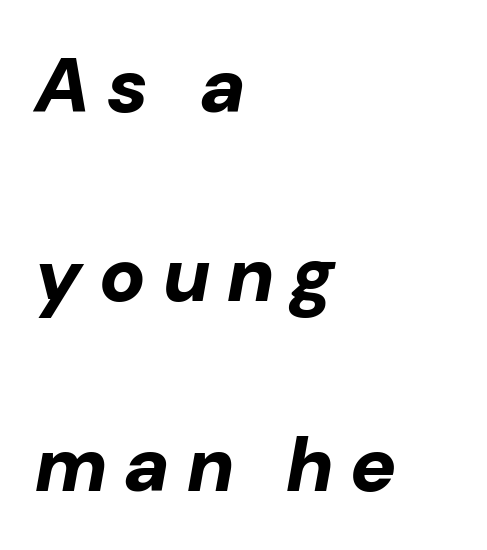
Spacing verdict: proportional, widths tailored to each character. Typesetter's note: full bold, strokes at maximum text heaviness. Does the lettering tilt? It does — this is italic. Students, observe: this is what heavily led, spacious text looks like. Honestly, there is no underline to notice here at all. The letterforms stand isolated, each surrounded by extra space.
